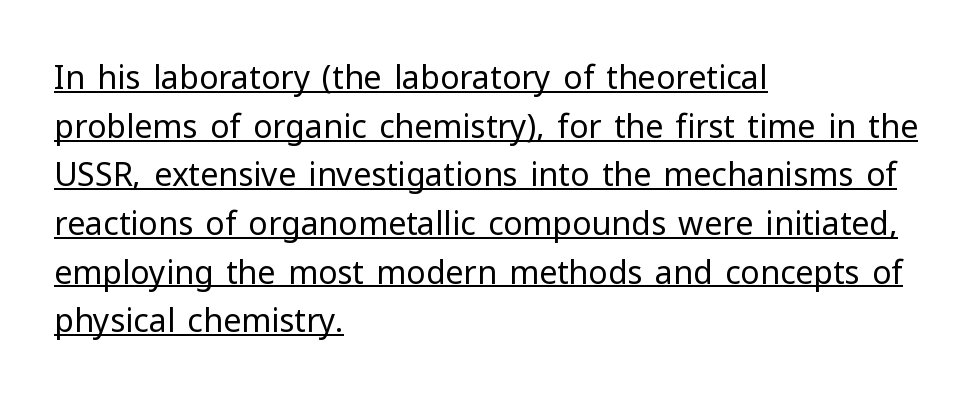
Q: Is the text bold? A: No.
Q: Is the text italic (slanted)? A: No, it is upright.
Q: Is the typeface a serif or a sans-serif typeface? A: Sans-serif.
Q: Is the text underlined? A: Yes.
Q: How is the paragraph aligned? A: Left-aligned.
Q: Is the spacing between letters normal or unusually wide? A: Normal.
Q: Is the spacing between lines tight, normal or loose? A: Normal.
Q: Width (condensed, normal, or wide)? A: Normal.
Q: Stroke contrast? A: Low.
Q: x-height? A: Medium.
Q: Monospaced? A: No.
